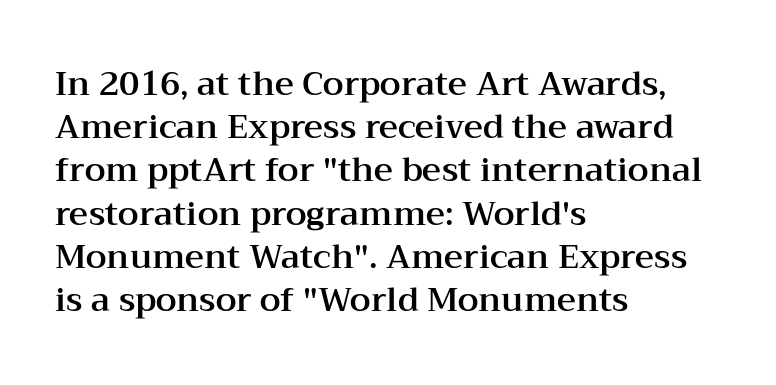
{"serif": "yes", "italic": "no", "width": "wide", "stroke_contrast": "medium", "x_height": "medium", "monospaced": "no", "underline": "no", "align": "left", "line_spacing": "normal", "line_spacing_ratio": 1.31, "letter_spacing": "normal", "letter_spacing_em": 0.0, "glyph_px": 33}
